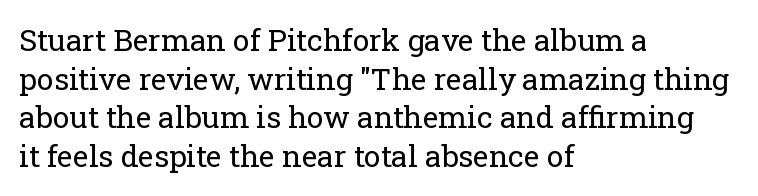
Q: Is the text bold? A: No.
Q: Is the text italic (slanted)? A: No, it is upright.
Q: Is the typeface a serif or a sans-serif typeface? A: Serif.
Q: Is the text underlined? A: No.
Q: How is the paragraph aligned? A: Left-aligned.
Q: Is the spacing between letters normal or unusually wide? A: Normal.
Q: Is the spacing between lines tight, normal or loose? A: Normal.
Q: Width (condensed, normal, or wide)? A: Normal.
Q: Stroke contrast? A: Low.
Q: x-height? A: Medium.
Q: Monospaced? A: No.
